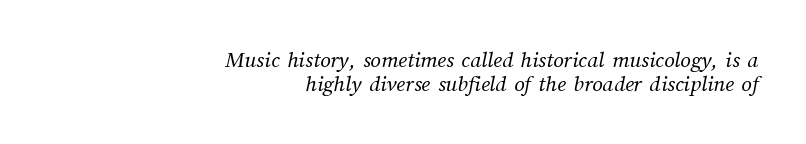
Q: Is the text bold? A: No.
Q: Is the text underlined? A: No.
Q: How is the paragraph aligned? A: Right-aligned.
Q: Is the spacing between letters normal or unusually wide? A: Normal.
Q: Is the spacing between lines tight, normal or loose? A: Tight.
